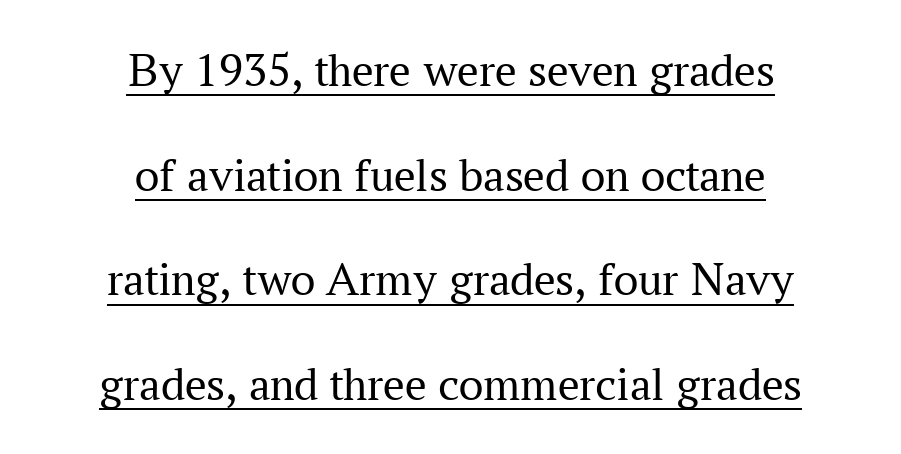
{"serif": "yes", "italic": "no", "bold": "no", "weight": "regular", "width": "normal", "stroke_contrast": "medium", "x_height": "medium", "monospaced": "no", "underline": "yes", "align": "center", "line_spacing": "loose", "line_spacing_ratio": 2.18, "letter_spacing": "normal", "letter_spacing_em": 0.0, "glyph_px": 48}
